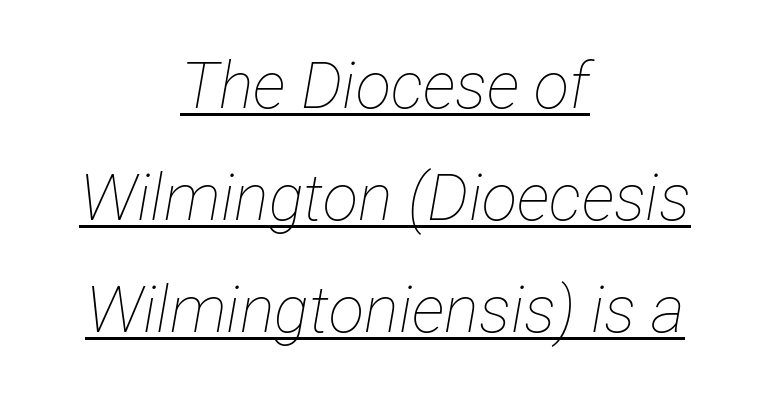
Q: Is the text bold? A: No.
Q: Is the text italic (slanted)? A: Yes, it leans right by about 12 degrees.
Q: Is the text underlined? A: Yes.
Q: How is the paragraph aligned? A: Centered.
Q: Is the spacing between letters normal or unusually wide? A: Normal.
Q: Width (condensed, normal, or wide)? A: Condensed.
Q: Stroke contrast? A: Low.
Q: x-height? A: Medium.
Q: Monospaced? A: No.
